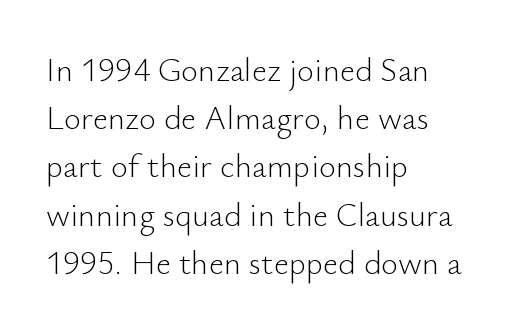
Q: Is the text bold? A: No.
Q: Is the text italic (slanted)? A: No, it is upright.
Q: Is the typeface a serif or a sans-serif typeface? A: Sans-serif.
Q: Is the text underlined? A: No.
Q: How is the paragraph aligned? A: Left-aligned.
Q: Is the spacing between letters normal or unusually wide? A: Normal.
Q: Is the spacing between lines tight, normal or loose? A: Normal.
Q: Width (condensed, normal, or wide)? A: Normal.
Q: Stroke contrast? A: Low.
Q: x-height? A: Small.
Q: Monospaced? A: No.
